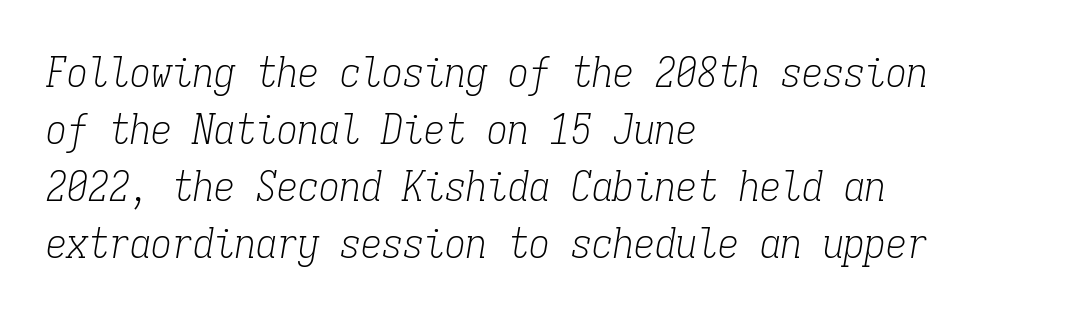
{"serif": "yes", "italic": "yes", "lean": "right", "slant_degrees": 9, "bold": "no", "weight": "light", "width": "condensed", "stroke_contrast": "low", "x_height": "medium", "monospaced": "yes", "underline": "no", "align": "left", "line_spacing": "normal", "line_spacing_ratio": 1.36, "letter_spacing": "normal", "letter_spacing_em": 0.0, "glyph_px": 42}
